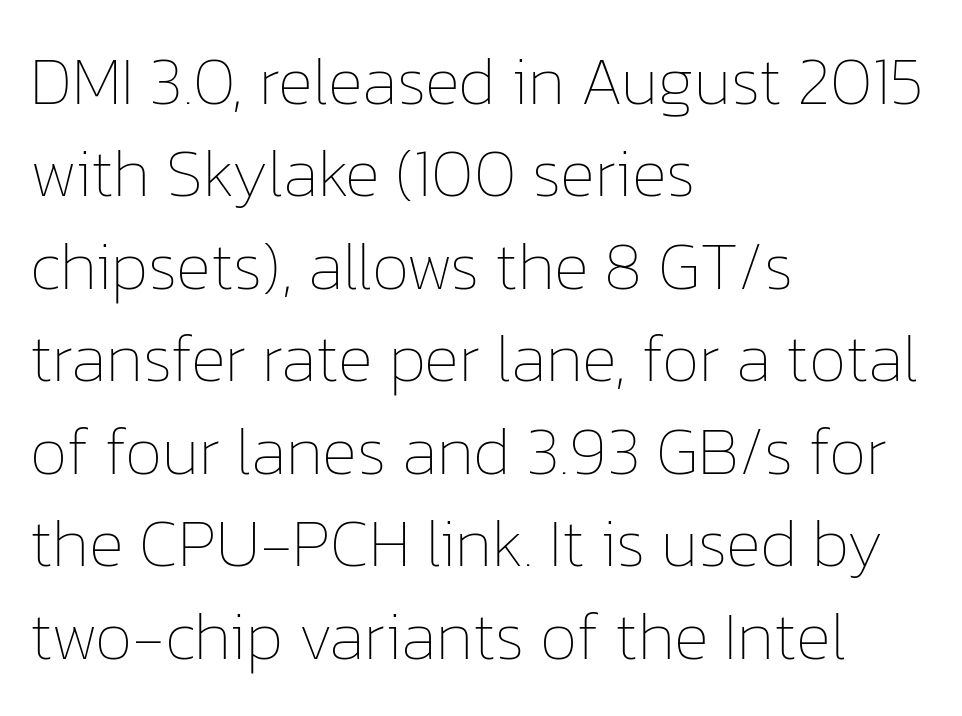
The passage shown is typed in a proportional face where columns would drift. In terms of posture, this sample is upright. These glyphs show unthickened strokes, regular width or finer. Plain, unruled lines of type. Where is the straight margin? On the left.
